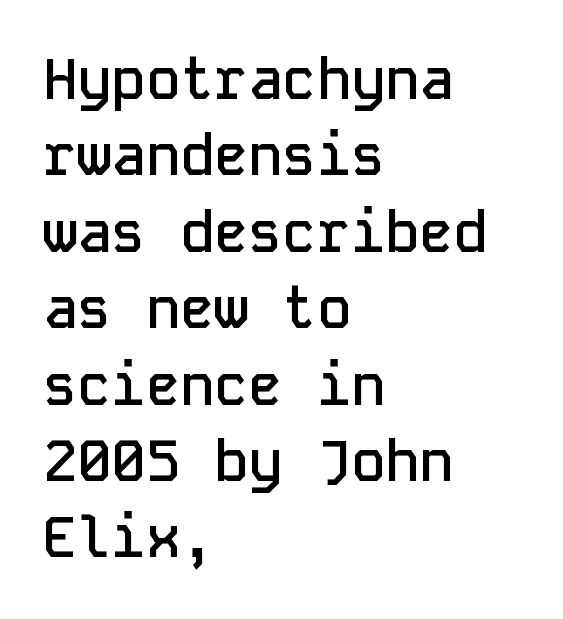
Q: Is the text bold? A: Semi-bold.
Q: Is the text italic (slanted)? A: No, it is upright.
Q: Is the typeface a serif or a sans-serif typeface? A: Sans-serif.
Q: Is the text underlined? A: No.
Q: How is the paragraph aligned? A: Left-aligned.
Q: Is the spacing between letters normal or unusually wide? A: Normal.
Q: Is the spacing between lines tight, normal or loose? A: Normal.
Q: Width (condensed, normal, or wide)? A: Normal.
Q: Stroke contrast? A: Low.
Q: x-height? A: Medium.
Q: Monospaced? A: Yes.
